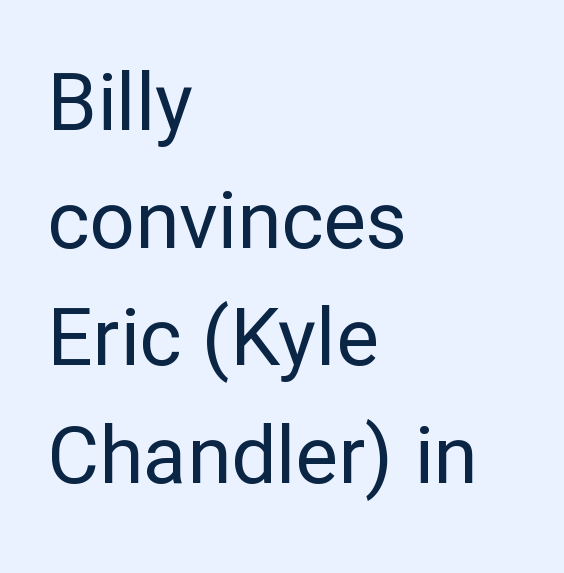
{"serif": "no", "italic": "no", "bold": "no", "weight": "regular", "width": "normal", "stroke_contrast": "low", "x_height": "medium", "monospaced": "no", "underline": "no", "align": "left", "line_spacing": "normal", "line_spacing_ratio": 1.47, "letter_spacing": "normal", "letter_spacing_em": 0.0, "glyph_px": 80}
